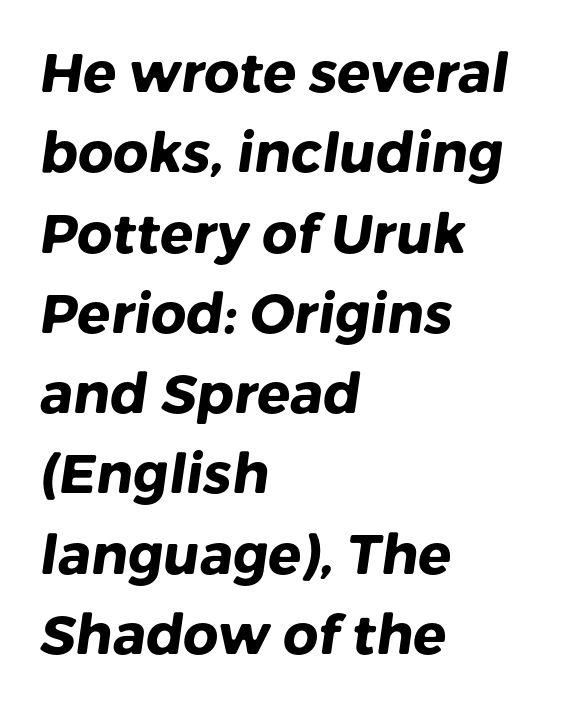
Q: Is the text bold? A: Yes.
Q: Is the typeface a serif or a sans-serif typeface? A: Sans-serif.
Q: Is the text underlined? A: No.
Q: How is the paragraph aligned? A: Left-aligned.
Q: Is the spacing between letters normal or unusually wide? A: Normal.
Q: Is the spacing between lines tight, normal or loose? A: Normal.
Q: Width (condensed, normal, or wide)? A: Normal.
Q: Stroke contrast? A: Low.
Q: x-height? A: Medium.
Q: Monospaced? A: No.
